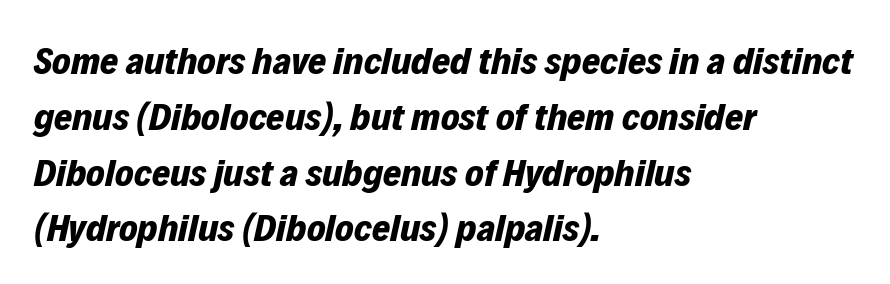
Glance below the letters and you will spot only blank space. These lines carry a lot of weight — the face is fully bold. The leading is moderate, giving the passage an even texture. Does the lettering tilt? It does — this is italic. Does extra space separate the letters? No, they use regular spacing. This sample has the flowing, uneven cadence of proportional lettering.
